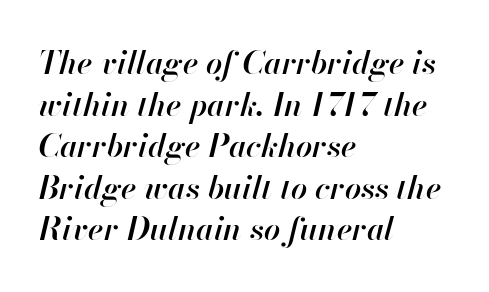
{"italic": "yes", "lean": "right", "slant_degrees": 13, "bold": "semi", "weight": "semibold", "width": "normal", "stroke_contrast": "high", "x_height": "small", "monospaced": "no", "underline": "no", "align": "left", "line_spacing": "normal", "line_spacing_ratio": 1.3, "letter_spacing": "normal", "letter_spacing_em": 0.0, "glyph_px": 32}
